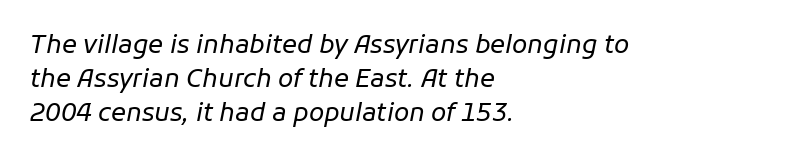
{"italic": "yes", "lean": "right", "slant_degrees": 11, "bold": "no", "underline": "no", "align": "left", "line_spacing": "normal", "line_spacing_ratio": 1.36, "letter_spacing": "normal", "letter_spacing_em": 0.0, "glyph_px": 25}
